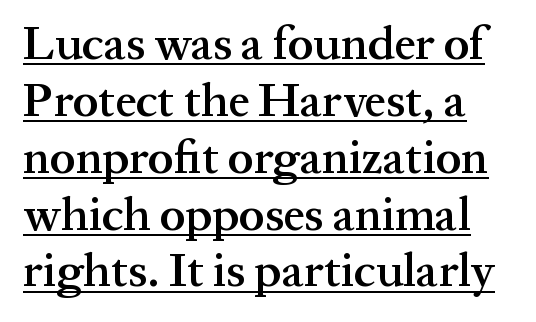
The image shows 47 px semibold serif type, upright; set line spacing 1.21x, normal letter spacing, underlined; medium stroke contrast and a medium x-height.
